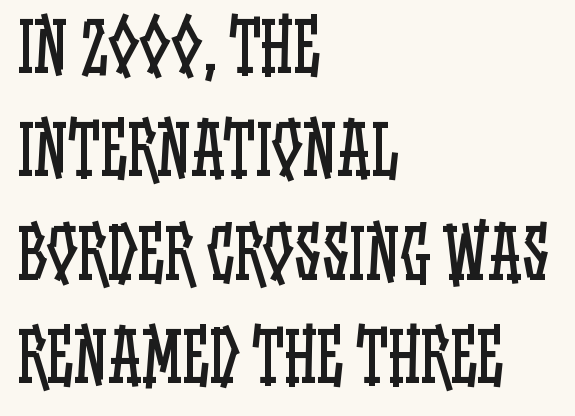
Q: Is the text bold? A: No.
Q: Is the text italic (slanted)? A: No, it is upright.
Q: Is the text underlined? A: No.
Q: How is the paragraph aligned? A: Left-aligned.
Q: Is the spacing between letters normal or unusually wide? A: Normal.
Q: Is the spacing between lines tight, normal or loose? A: Normal.
Q: Width (condensed, normal, or wide)? A: Condensed.
Q: Stroke contrast? A: Low.
Q: x-height? A: Large.
Q: Monospaced? A: No.
